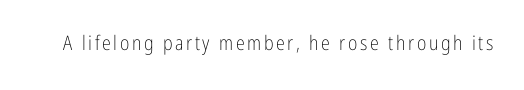
The image shows 20 px text type, upright; set not underlined.
